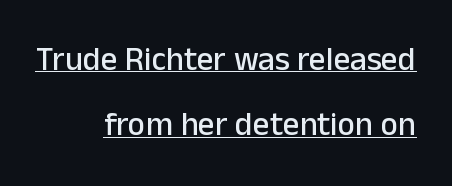
The text block is weighted toward the right margin, trailing off unevenly leftward. The specimen includes a rule beneath the text block's lines. The type family on display is of the sans-serif kind. A typesetter would call this proportional, since set widths differ per character. The horizontal fit of the characters is conventional and even. Notice how the stems are strictly vertical — no italics here.
